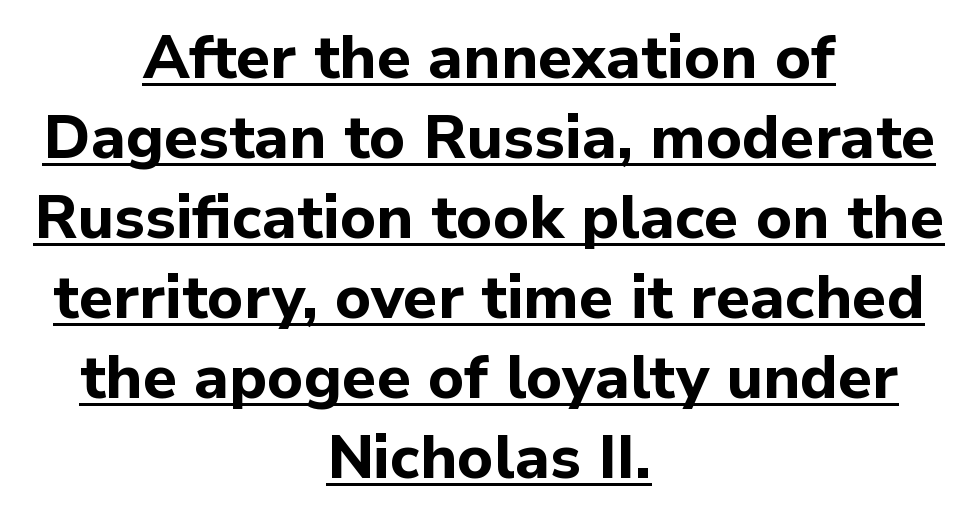
Alignment: centered. Stroke thickness is high; the sample reads as a true bold. These lines are composed in type without serifs. Evenly set lines give the paragraph a standard silhouette. The string is rendered with underlining switched on.
